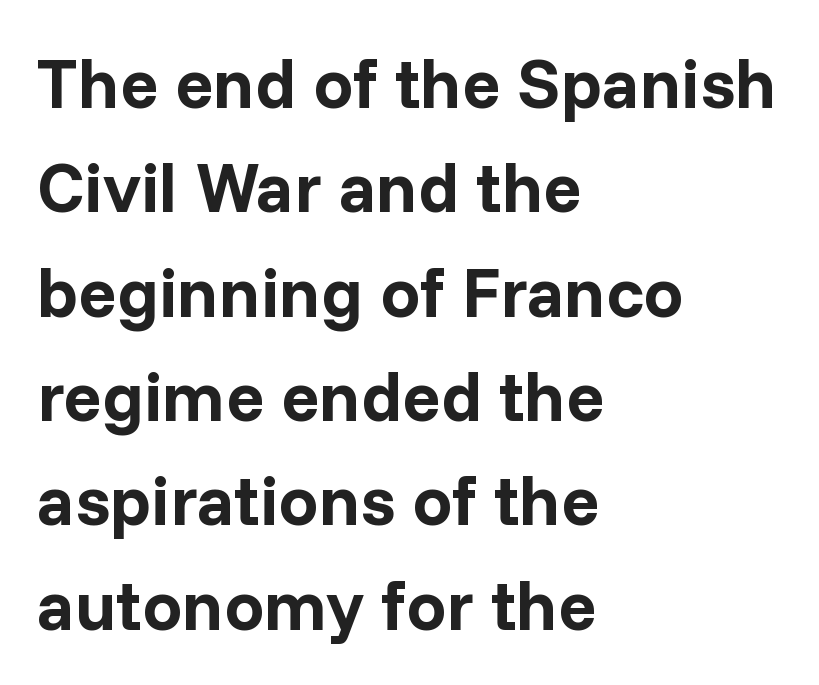
Weight: bold. The type family on display is of the sans-serif kind. In CSS terms this would be text-align: left. Observe the ordinary spacing: letters are neighbours, not strangers.
